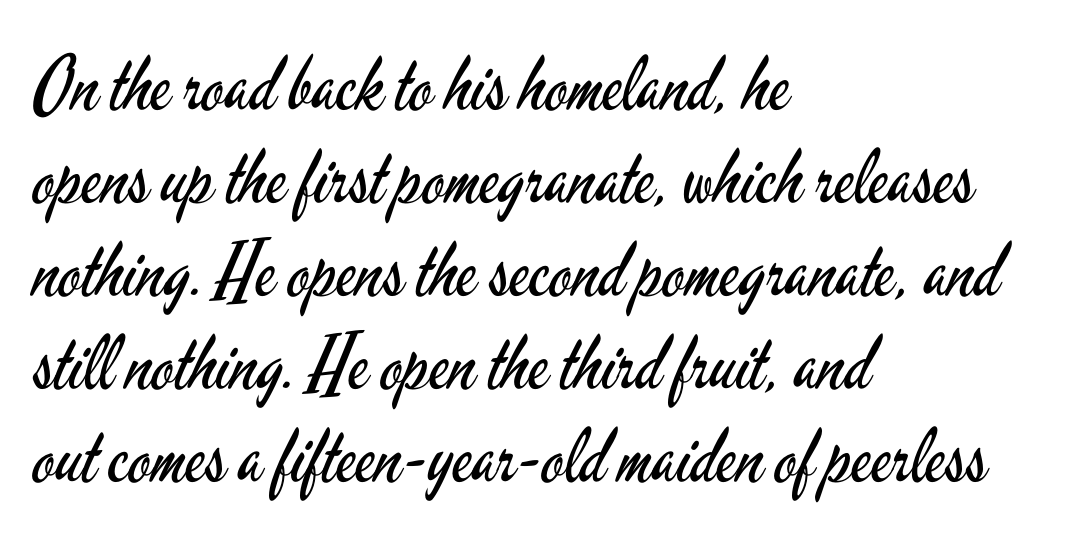
{"serif": "no", "bold": "no", "weight": "regular", "width": "condensed", "stroke_contrast": "low", "x_height": "small", "monospaced": "no", "underline": "no", "align": "left", "line_spacing_ratio": 1.24, "letter_spacing": "normal", "letter_spacing_em": 0.0, "glyph_px": 75}
